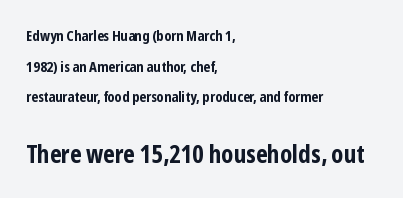
{"italic": "no", "bold": "yes", "underline": "no", "align": "left", "line_spacing": "loose", "line_spacing_ratio": 2.19, "letter_spacing": "normal", "letter_spacing_em": 0.0, "larger_block": "second", "size_ratio": 1.71, "glyph_px": 24}
